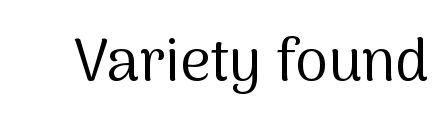
{"serif": "no", "italic": "no", "bold": "no", "weight": "regular", "width": "normal", "stroke_contrast": "medium", "x_height": "medium", "monospaced": "no", "underline": "no", "letter_spacing": "normal", "letter_spacing_em": 0.0, "glyph_px": 59}
